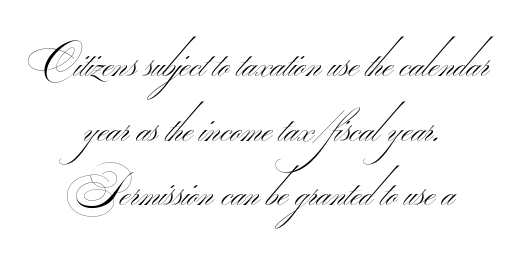
Q: Is the text bold? A: No.
Q: Is the typeface a serif or a sans-serif typeface? A: Sans-serif.
Q: Is the text underlined? A: No.
Q: How is the paragraph aligned? A: Centered.
Q: Is the spacing between letters normal or unusually wide? A: Normal.
Q: Is the spacing between lines tight, normal or loose? A: Normal.
Q: Width (condensed, normal, or wide)? A: Wide.
Q: Stroke contrast? A: Medium.
Q: Monospaced? A: No.
